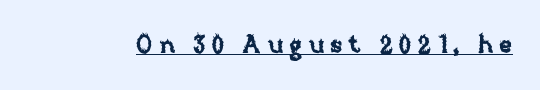
Loose tracking; the words dissolve into strings of separated letters. This sample carries an underscore along the baseline area. The specimen reads as upright at a glance.
